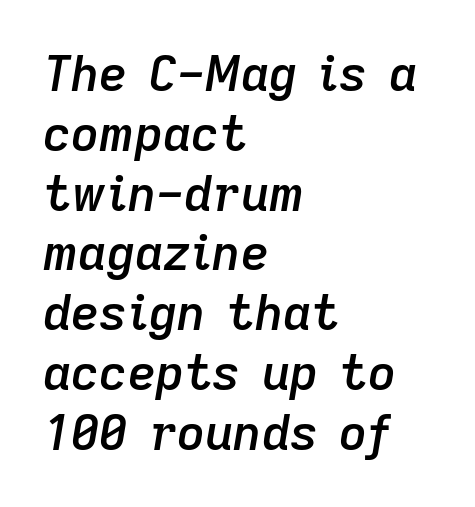
The image shows 49 px semibold type, italic (leaning right); set left-aligned, line spacing 1.22x, normal letter spacing, not underlined; low stroke contrast and a medium x-height.
